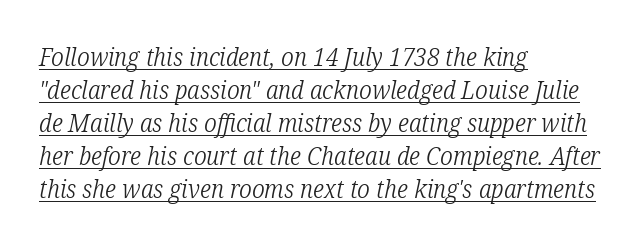
{"italic": "yes", "lean": "right", "slant_degrees": 12, "bold": "no", "underline": "yes", "align": "left", "line_spacing": "normal", "line_spacing_ratio": 1.32, "letter_spacing": "normal", "letter_spacing_em": 0.0, "glyph_px": 25}
